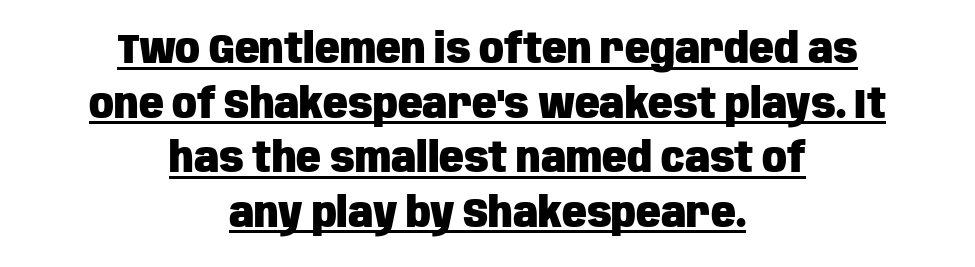
{"serif": "no", "italic": "no", "bold": "yes", "weight": "heavy", "width": "condensed", "stroke_contrast": "low", "x_height": "large", "monospaced": "no", "underline": "yes", "align": "center", "line_spacing": "normal", "line_spacing_ratio": 1.33, "letter_spacing": "normal", "letter_spacing_em": 0.0, "glyph_px": 41}
